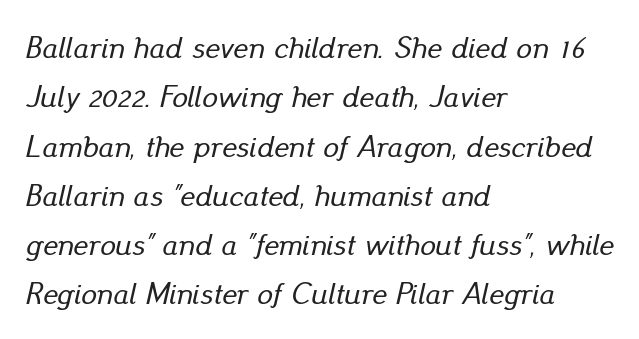
Q: Is the text italic (slanted)? A: Yes, it leans right by about 13 degrees.
Q: Is the text underlined? A: No.
Q: How is the paragraph aligned? A: Left-aligned.
Q: Is the spacing between letters normal or unusually wide? A: Normal.
Q: Is the spacing between lines tight, normal or loose? A: Normal.
Q: Width (condensed, normal, or wide)? A: Normal.
Q: Stroke contrast? A: Low.
Q: x-height? A: Small.
Q: Monospaced? A: No.
